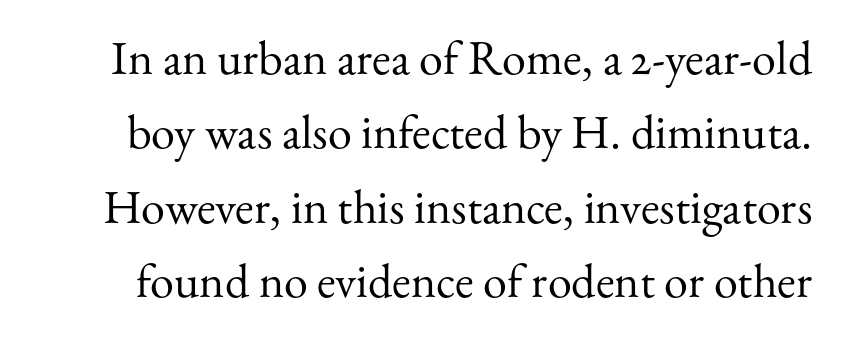
{"serif": "yes", "italic": "no", "bold": "no", "weight": "regular", "width": "normal", "stroke_contrast": "medium", "x_height": "small", "monospaced": "no", "underline": "no", "line_spacing": "normal", "line_spacing_ratio": 1.55, "letter_spacing": "normal", "letter_spacing_em": 0.0, "glyph_px": 48}
